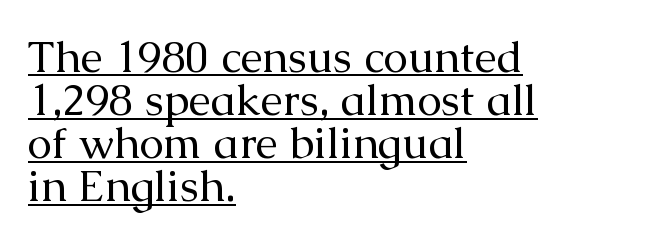
Quick note: interline space is minimal. These characters rest on top of a visible drawn line. Stems here are at most as thick as an everyday book face. Teacher's note: observe the even left margin — that is flush-left alignment.
